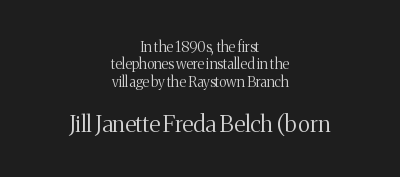
{"italic": "no", "bold": "no", "underline": "no", "align": "center", "line_spacing": "normal", "line_spacing_ratio": 1.25, "letter_spacing": "normal", "letter_spacing_em": 0.0, "larger_block": "second", "size_ratio": 1.64, "glyph_px": 23}
